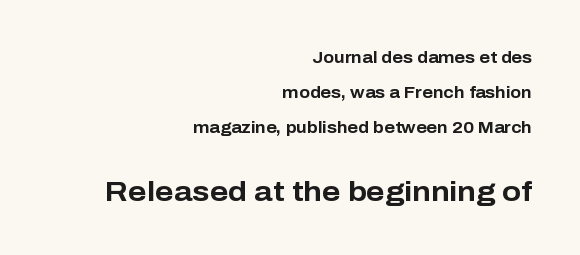
Q: Is the text bold? A: Yes.
Q: Is the text italic (slanted)? A: No, it is upright.
Q: Is the typeface a serif or a sans-serif typeface? A: Sans-serif.
Q: Is the text underlined? A: No.
Q: How is the paragraph aligned? A: Right-aligned.
Q: Is the spacing between letters normal or unusually wide? A: Normal.
Q: Is the spacing between lines tight, normal or loose? A: Loose.
Q: Which block of text is set in a larger size, the first (top) or the second (bottom)? A: The second (bottom) one.
Q: Width (condensed, normal, or wide)? A: Normal.
Q: Stroke contrast? A: Low.
Q: x-height? A: Medium.
Q: Monospaced? A: No.
